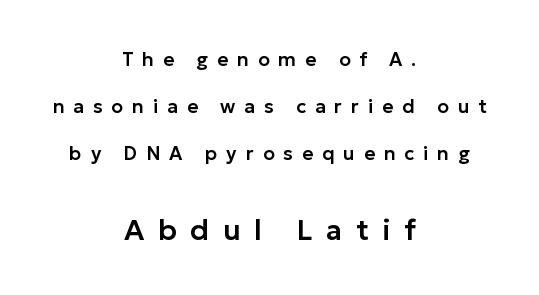
The image shows 29 px sans-serif type, upright; set centered, loose line spacing (2.47x), unusually wide letter spacing (+0.47 em), not underlined; the second (bottom) block is 1.53x larger; low stroke contrast and a medium x-height.
